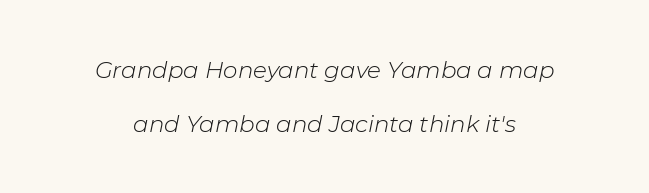
Q: Is the text bold? A: No.
Q: Is the text italic (slanted)? A: Yes, it leans right by about 11 degrees.
Q: Is the text underlined? A: No.
Q: Is the spacing between letters normal or unusually wide? A: Normal.
Q: Is the spacing between lines tight, normal or loose? A: Loose.
